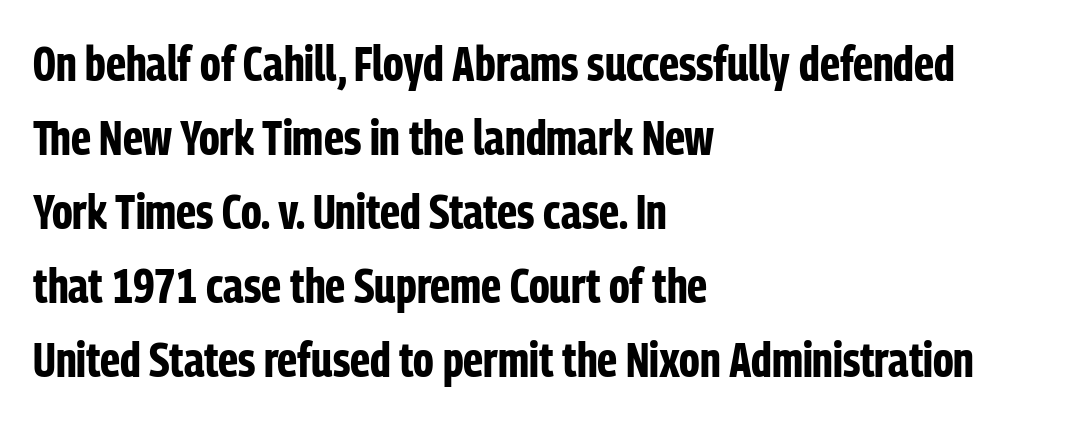
{"serif": "no", "italic": "no", "bold": "yes", "weight": "bold", "width": "condensed", "stroke_contrast": "low", "x_height": "medium", "monospaced": "no", "underline": "no", "align": "left", "line_spacing": "normal", "line_spacing_ratio": 1.51, "letter_spacing": "normal", "letter_spacing_em": 0.0, "glyph_px": 49}
